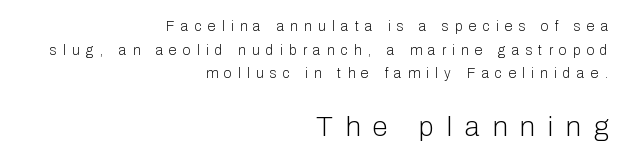
Letter spacing: wide. No word sits above an underline. The rows are spaced the way most documents space them. The lines in this sample share a right terminus and differ only in where they begin.
